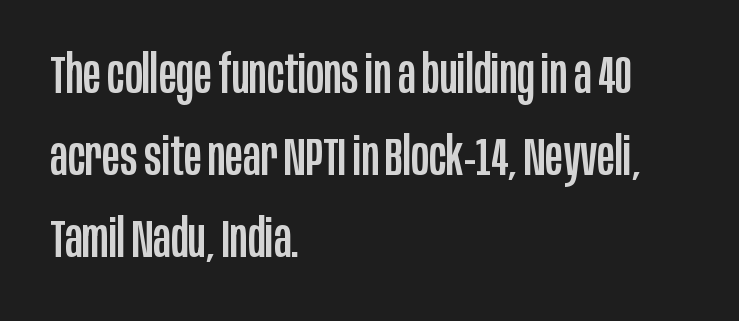
The image shows 53 px condensed sans-serif type, upright; set left-aligned, normal line spacing (1.55x), normal letter spacing, not underlined; low stroke contrast and a large x-height.
